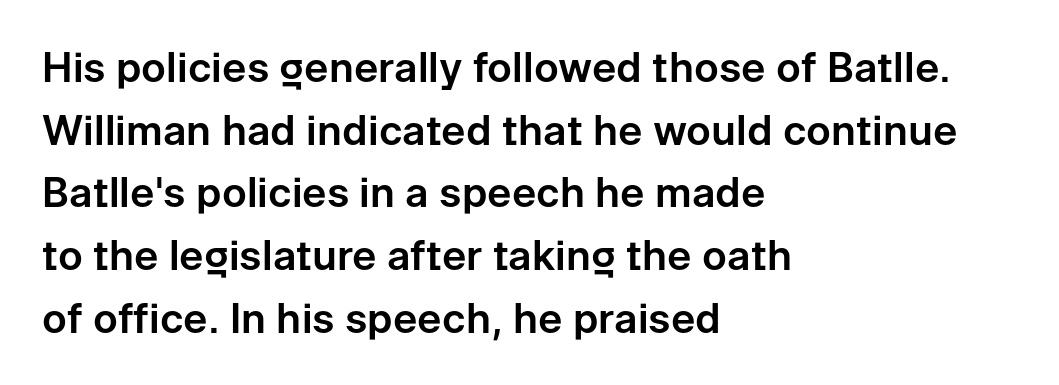
Is the block centered? No — it sits flush against the left margin. A typesetter would call this proportional, since set widths differ per character. This rendering leaves character spacing at its baseline value. Has an underline been added? It has not. Note: no serifs on the glyphs. Is there much room between lines? A standard amount, neither cramped nor airy.
